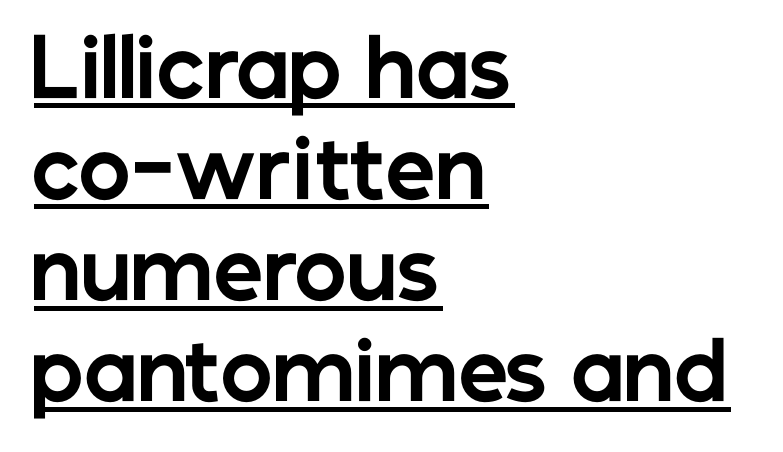
{"serif": "no", "italic": "no", "bold": "yes", "weight": "bold", "width": "normal", "stroke_contrast": "low", "x_height": "medium", "monospaced": "no", "underline": "yes", "align": "left", "line_spacing": "normal", "line_spacing_ratio": 1.28, "letter_spacing": "normal", "letter_spacing_em": 0.0, "glyph_px": 79}
